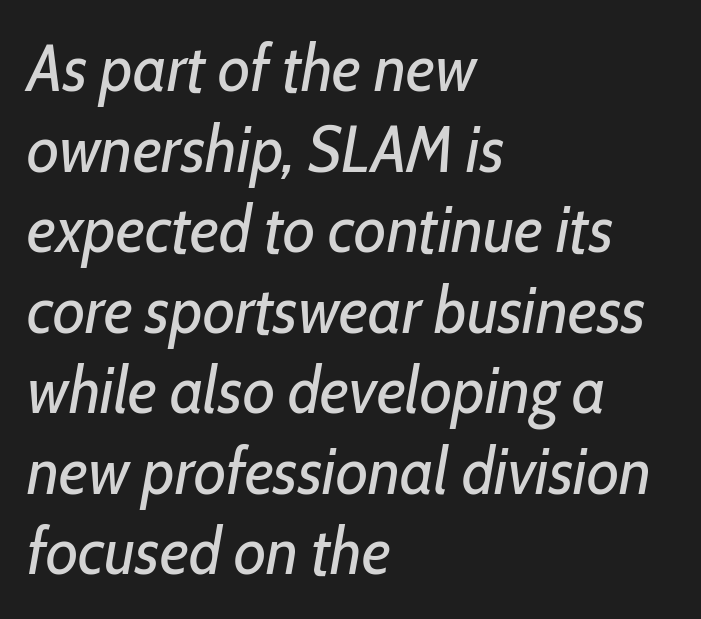
The image shows 66 px regular-weight, condensed type, italic (leaning right); set left-aligned, line spacing 1.22x, normal letter spacing, not underlined; low stroke contrast and a medium x-height.
